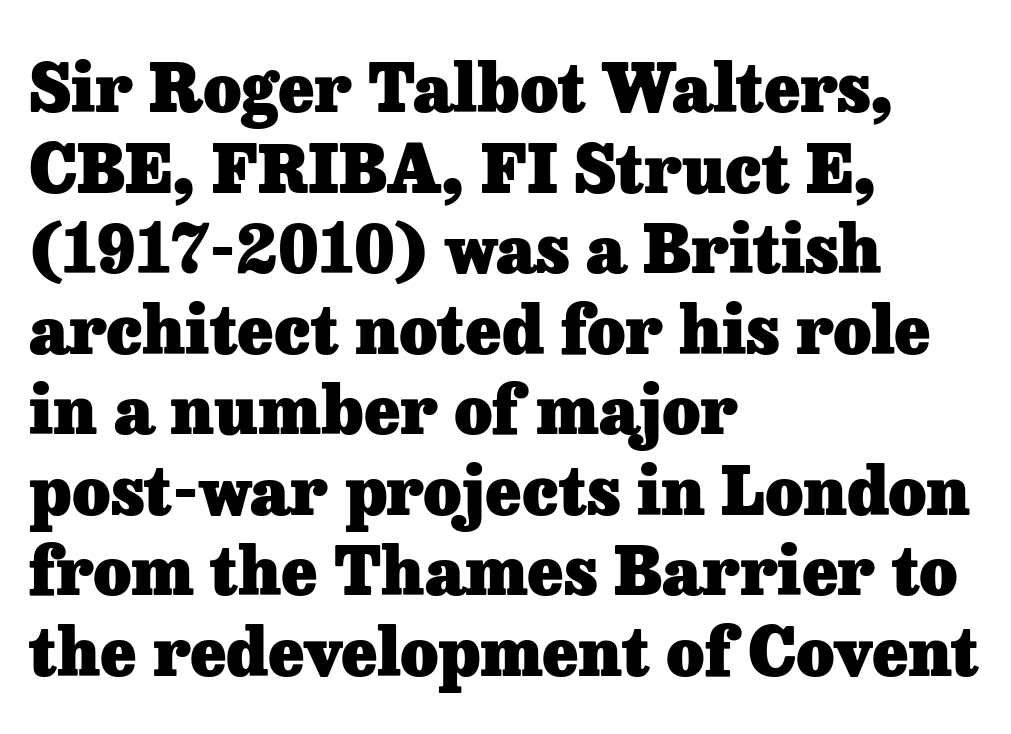
Q: Is the text bold? A: Yes.
Q: Is the text italic (slanted)? A: No, it is upright.
Q: Is the typeface a serif or a sans-serif typeface? A: Serif.
Q: Is the text underlined? A: No.
Q: How is the paragraph aligned? A: Left-aligned.
Q: Is the spacing between letters normal or unusually wide? A: Normal.
Q: Width (condensed, normal, or wide)? A: Normal.
Q: Stroke contrast? A: Low.
Q: x-height? A: Medium.
Q: Monospaced? A: No.
